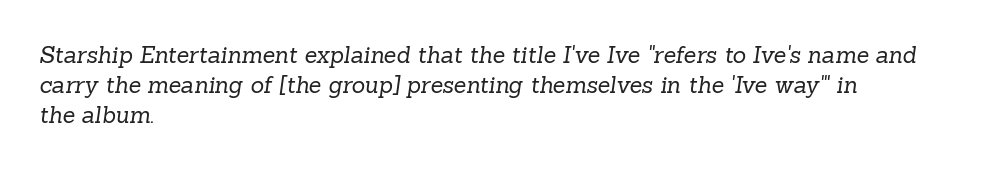
The face used here is rendered with its standard letterfit. Underline: absent. Line beginnings align vertically; line endings do not. Unbolded letterforms with no extra heft. Line spacing here is normal.
